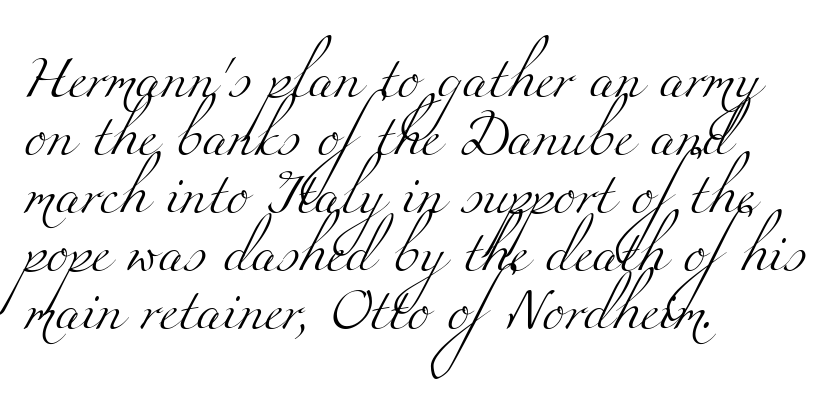
Q: Is the text bold? A: No.
Q: Is the text underlined? A: No.
Q: How is the paragraph aligned? A: Left-aligned.
Q: Is the spacing between letters normal or unusually wide? A: Normal.
Q: Is the spacing between lines tight, normal or loose? A: Normal.
Q: Width (condensed, normal, or wide)? A: Wide.
Q: Stroke contrast? A: Medium.
Q: x-height? A: Small.
Q: Monospaced? A: No.
